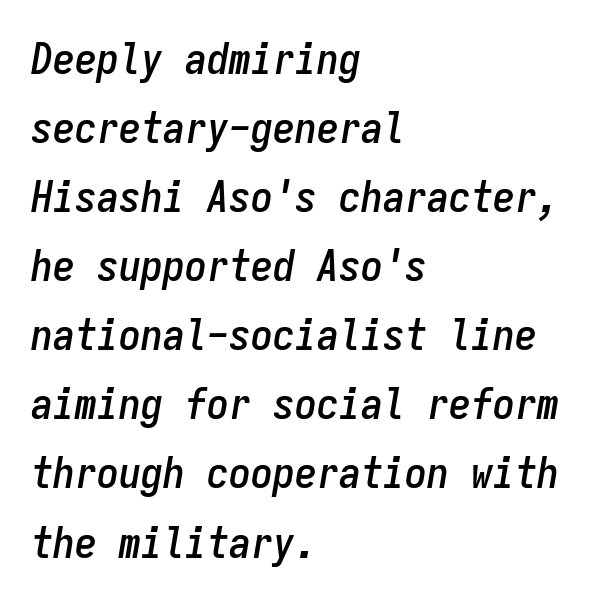
The setting favours the left margin, as ordinary paragraphs usually do. Think of a typewriter: that constant character pitch is what you see here. The area under the type is left untouched. Characters follow at the spacing the type designer built in. You can tell it's italic because the verticals aren't actually vertical. Interline gaps are of average width in this sample.
